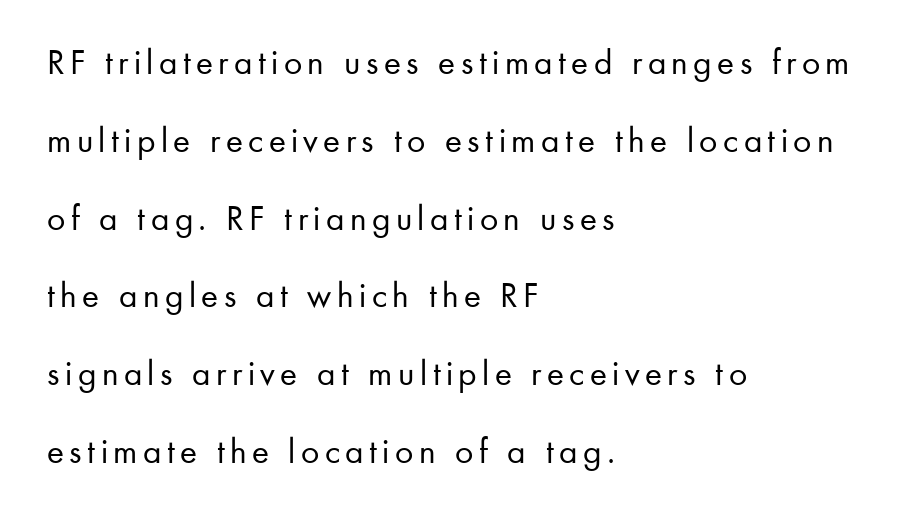
{"serif": "no", "italic": "no", "bold": "no", "weight": "regular", "width": "normal", "stroke_contrast": "low", "x_height": "small", "monospaced": "no", "underline": "no", "align": "left", "line_spacing": "loose", "line_spacing_ratio": 2.16, "glyph_px": 36}
